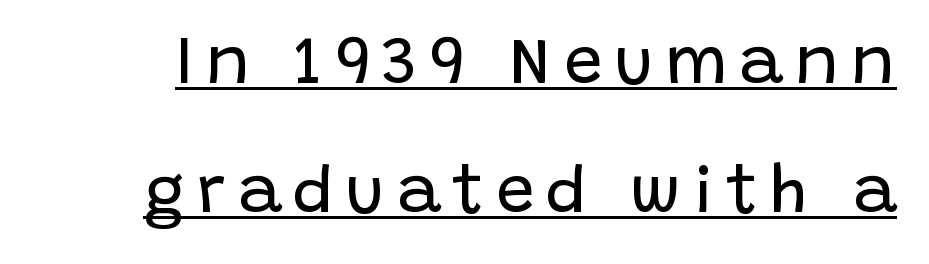
The image shows 67 px regular-weight sans-serif type, upright; set loose line spacing (1.93x), underlined; low stroke contrast and a large x-height.
